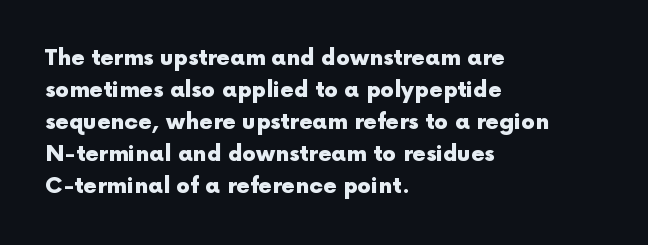
Students, observe: this is what conventionally led text looks like. Ascenders rise straight up at ninety degrees. Pretty heavy lettering here — definitely bold. The words here are not underlined.
